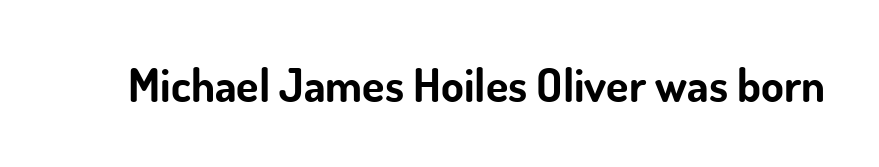
{"serif": "no", "italic": "no", "bold": "yes", "weight": "bold", "width": "normal", "stroke_contrast": "low", "x_height": "small", "monospaced": "no", "underline": "no", "letter_spacing": "normal", "letter_spacing_em": 0.0, "glyph_px": 46}
